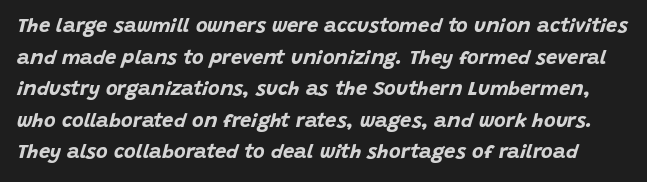
{"italic": "yes", "lean": "right", "slant_degrees": 15, "bold": "yes", "underline": "no", "line_spacing": "normal", "line_spacing_ratio": 1.58, "letter_spacing": "normal", "letter_spacing_em": 0.0, "glyph_px": 20}
